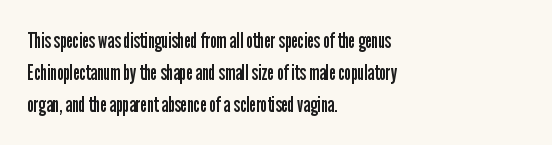
Is the block centered? No — it sits flush against the left margin. Honestly, the row spacing looks completely unremarkable. Check under the words: just untouched page. Ascenders rise straight up at ninety degrees. Nobody touched the tracking dial on this one.
